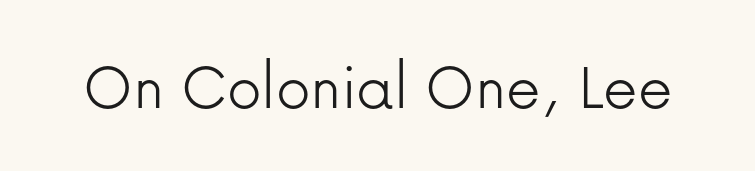
{"serif": "no", "italic": "no", "bold": "no", "weight": "light", "width": "normal", "stroke_contrast": "low", "x_height": "medium", "monospaced": "no", "underline": "no", "letter_spacing": "normal", "letter_spacing_em": 0.0, "glyph_px": 69}
